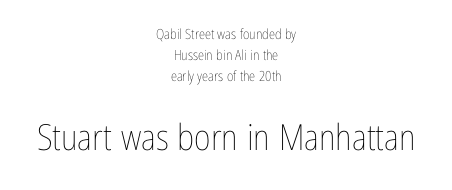
{"italic": "no", "bold": "no", "weight": "thin", "width": "condensed", "stroke_contrast": "low", "x_height": "medium", "monospaced": "no", "underline": "no", "align": "center", "line_spacing": "normal", "line_spacing_ratio": 1.5, "letter_spacing": "normal", "letter_spacing_em": 0.0, "larger_block": "second", "size_ratio": 2.57, "glyph_px": 36}
